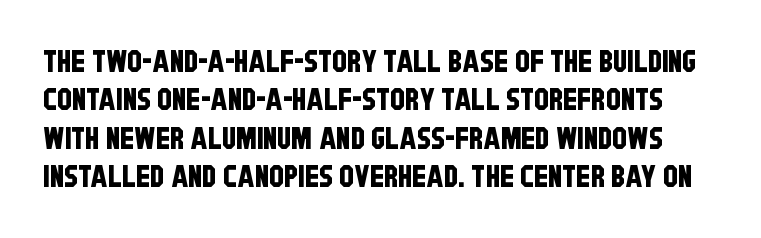
Q: Is the typeface a serif or a sans-serif typeface? A: Sans-serif.
Q: Is the text underlined? A: No.
Q: Is the spacing between letters normal or unusually wide? A: Normal.
Q: Is the spacing between lines tight, normal or loose? A: Normal.
Q: Width (condensed, normal, or wide)? A: Condensed.
Q: Stroke contrast? A: Low.
Q: x-height? A: Large.
Q: Monospaced? A: No.
